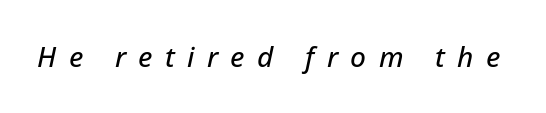
{"italic": "yes", "lean": "right", "slant_degrees": 12, "width": "normal", "stroke_contrast": "low", "x_height": "medium", "monospaced": "no", "underline": "no", "letter_spacing": "wide", "letter_spacing_em": 0.44, "glyph_px": 28}
